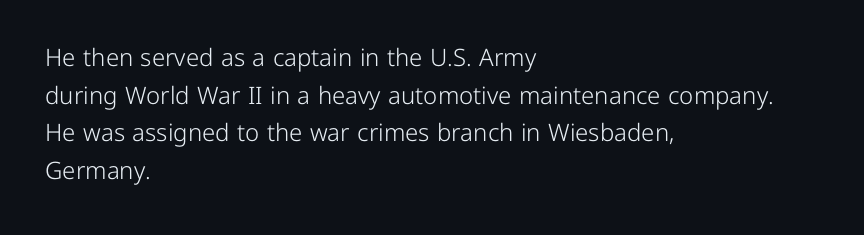
The image shows 24 px text type, upright; set left-aligned, normal line spacing (1.57x), normal letter spacing, not underlined.
